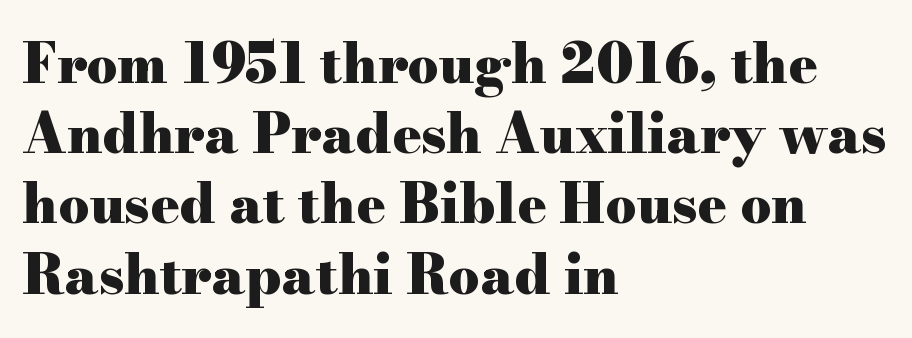
Q: Is the text bold? A: Yes.
Q: Is the text italic (slanted)? A: No, it is upright.
Q: Is the typeface a serif or a sans-serif typeface? A: Serif.
Q: Is the text underlined? A: No.
Q: How is the paragraph aligned? A: Left-aligned.
Q: Is the spacing between letters normal or unusually wide? A: Normal.
Q: Is the spacing between lines tight, normal or loose? A: Normal.
Q: Width (condensed, normal, or wide)? A: Wide.
Q: Stroke contrast? A: High.
Q: x-height? A: Small.
Q: Monospaced? A: No.
